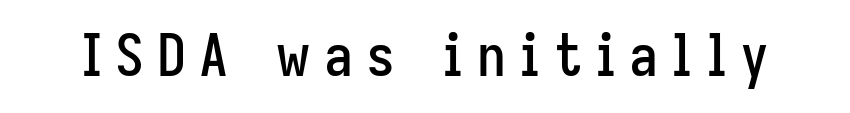
Q: Is the text italic (slanted)? A: No, it is upright.
Q: Is the typeface a serif or a sans-serif typeface? A: Sans-serif.
Q: Is the text underlined? A: No.
Q: Is the spacing between letters normal or unusually wide? A: Unusually wide.
Q: Width (condensed, normal, or wide)? A: Condensed.
Q: Stroke contrast? A: Low.
Q: x-height? A: Medium.
Q: Monospaced? A: No.
